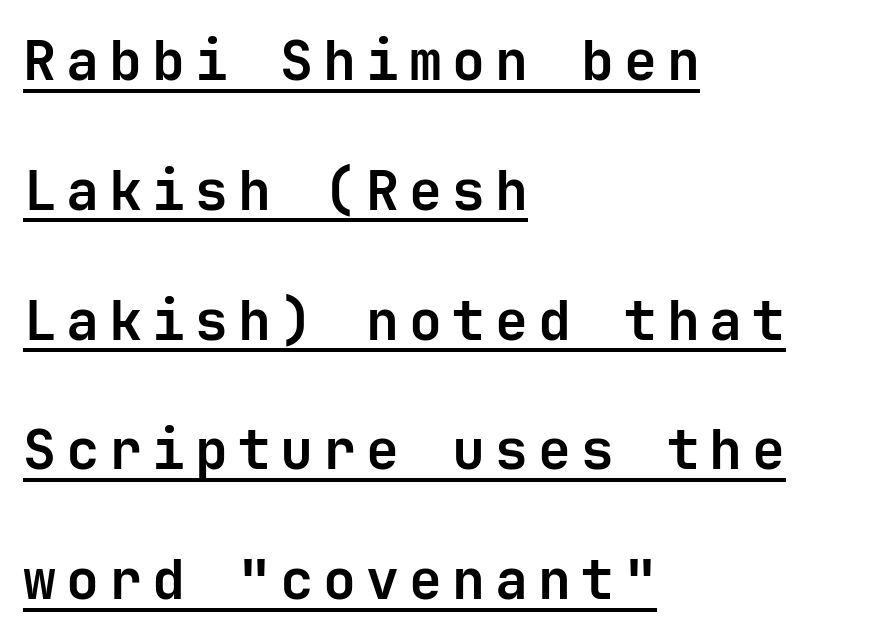
Q: Is the text bold? A: Yes.
Q: Is the text italic (slanted)? A: No, it is upright.
Q: Is the typeface a serif or a sans-serif typeface? A: Sans-serif.
Q: Is the text underlined? A: Yes.
Q: How is the paragraph aligned? A: Left-aligned.
Q: Is the spacing between lines tight, normal or loose? A: Loose.
Q: Width (condensed, normal, or wide)? A: Normal.
Q: Stroke contrast? A: Low.
Q: x-height? A: Medium.
Q: Monospaced? A: Yes.
